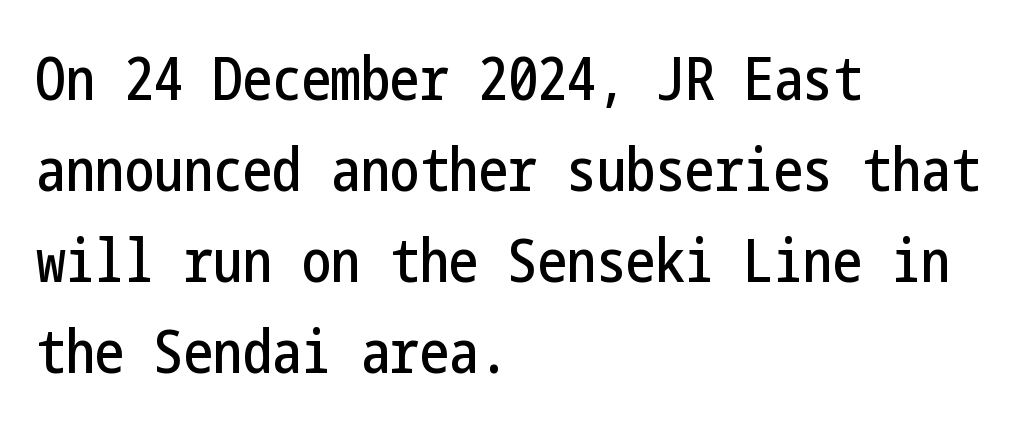
Q: Is the text italic (slanted)? A: No, it is upright.
Q: Is the typeface a serif or a sans-serif typeface? A: Sans-serif.
Q: Is the text underlined? A: No.
Q: How is the paragraph aligned? A: Left-aligned.
Q: Is the spacing between letters normal or unusually wide? A: Normal.
Q: Is the spacing between lines tight, normal or loose? A: Normal.
Q: Width (condensed, normal, or wide)? A: Condensed.
Q: Stroke contrast? A: Low.
Q: x-height? A: Medium.
